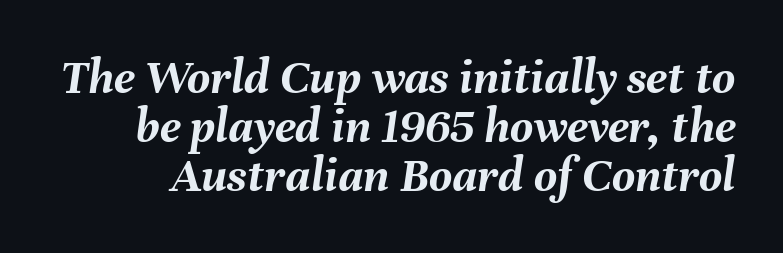
This sample trades vertical openness for compactness between lines. Looks like regular typesetting: each glyph gets only the width it needs. Yep, that's italic — everything's leaning. The space beneath each line is pristine and unruled.
